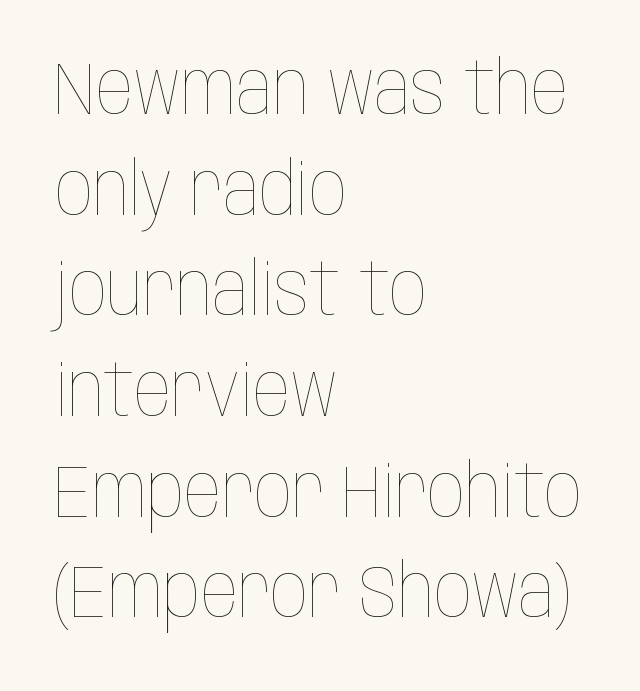
Q: Is the text bold? A: No.
Q: Is the text italic (slanted)? A: No, it is upright.
Q: Is the text underlined? A: No.
Q: How is the paragraph aligned? A: Left-aligned.
Q: Is the spacing between letters normal or unusually wide? A: Normal.
Q: Is the spacing between lines tight, normal or loose? A: Normal.
Q: Width (condensed, normal, or wide)? A: Condensed.
Q: Stroke contrast? A: Low.
Q: x-height? A: Large.
Q: Monospaced? A: No.
